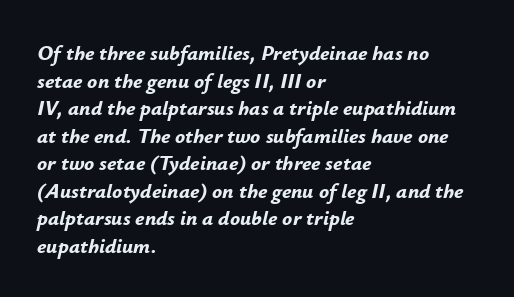
{"italic": "yes", "lean": "right", "slant_degrees": 12, "bold": "yes", "underline": "no", "align": "left", "line_spacing": "normal", "line_spacing_ratio": 1.31, "letter_spacing": "normal", "letter_spacing_em": 0.0, "glyph_px": 21}
